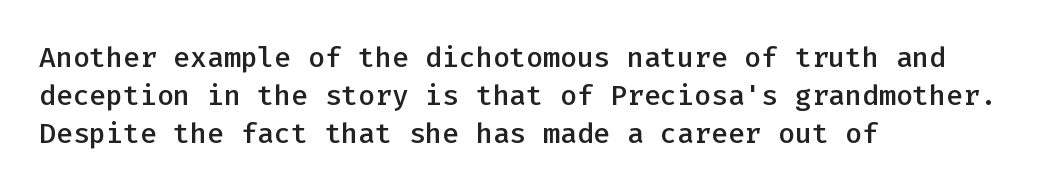
Q: Is the text bold? A: Semi-bold.
Q: Is the text italic (slanted)? A: No, it is upright.
Q: Is the typeface a serif or a sans-serif typeface? A: Sans-serif.
Q: Is the text underlined? A: No.
Q: How is the paragraph aligned? A: Left-aligned.
Q: Is the spacing between letters normal or unusually wide? A: Normal.
Q: Is the spacing between lines tight, normal or loose? A: Normal.
Q: Width (condensed, normal, or wide)? A: Normal.
Q: Stroke contrast? A: Low.
Q: x-height? A: Medium.
Q: Monospaced? A: Yes.
